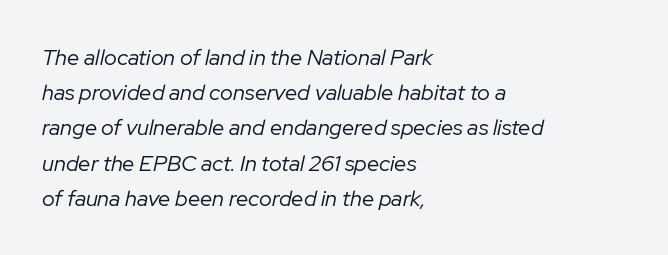
{"italic": "yes", "lean": "right", "slant_degrees": 12, "bold": "no", "underline": "no", "align": "left", "line_spacing": "normal", "line_spacing_ratio": 1.6, "letter_spacing": "normal", "letter_spacing_em": 0.0, "glyph_px": 22}
